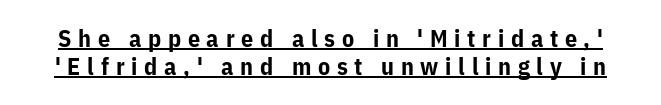
{"italic": "no", "bold": "yes", "underline": "yes", "line_spacing_ratio": 1.17, "letter_spacing": "wide", "letter_spacing_em": 0.28, "glyph_px": 24}
